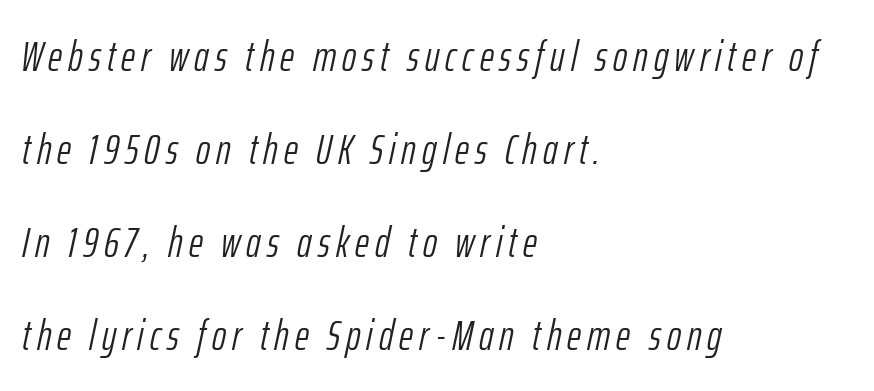
Ink coverage per letter is moderate at most. The rendering uses a large line-height, opening up the rows. The baseline area is clear. Does the lettering tilt? It does — this is italic. Leftover space on each line is placed entirely after the last word. Note the varied advance widths — an 'i' is clearly narrower than an 'm'.
